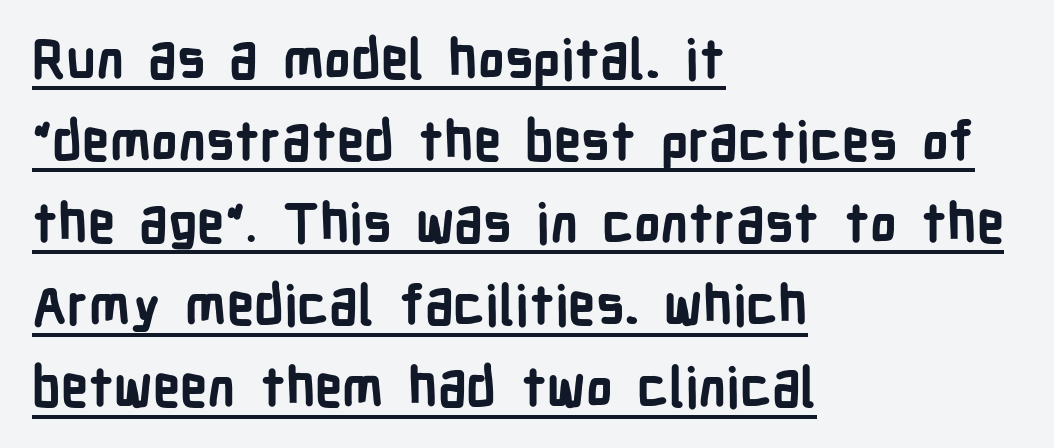
{"serif": "no", "italic": "no", "bold": "yes", "weight": "bold", "width": "condensed", "stroke_contrast": "low", "x_height": "medium", "monospaced": "no", "underline": "yes", "align": "left", "line_spacing": "normal", "line_spacing_ratio": 1.52, "letter_spacing": "normal", "letter_spacing_em": 0.0, "glyph_px": 54}
